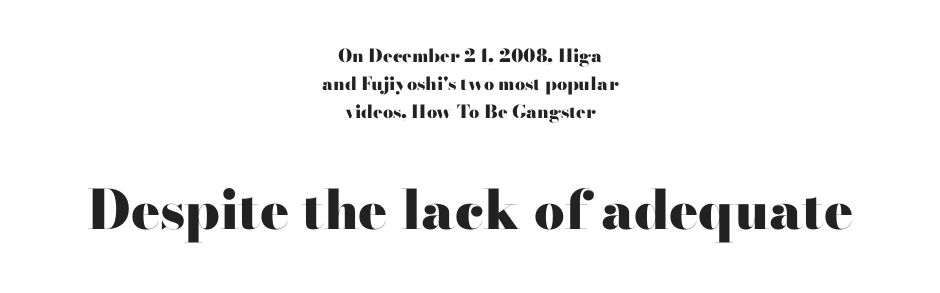
Observe the serifs anchoring each vertical stroke in this sample. Spacing verdict: proportional, widths tailored to each character. Does the weight exceed regular? Yes, all the way to bold. Posture: upright roman. Successive baselines arrive at the customary interval.
